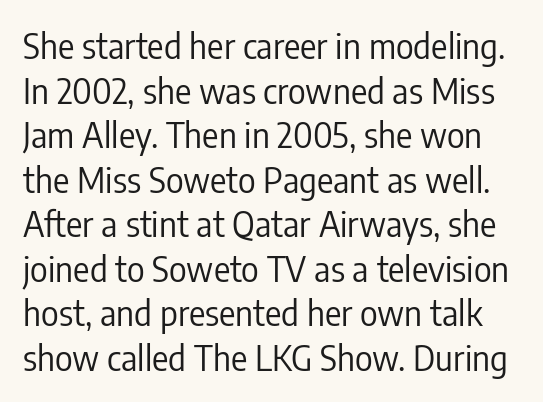
The image shows 34 px regular-weight, condensed sans-serif type, upright; set normal line spacing (1.31x), normal letter spacing, not underlined; low stroke contrast and a medium x-height.
